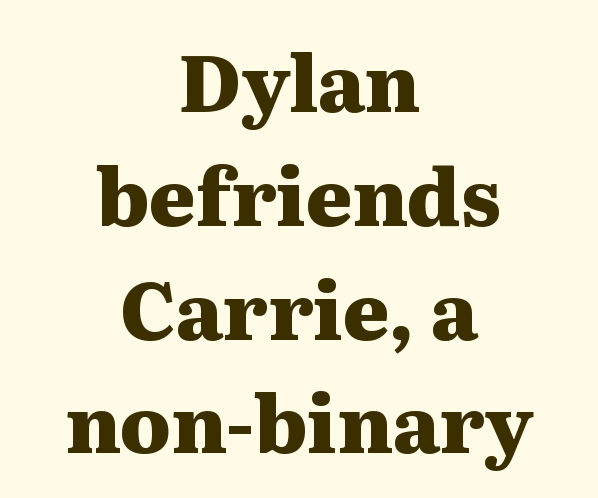
The image shows 79 px heavy, wide serif type, upright; set centered, normal line spacing (1.44x), normal letter spacing, not underlined; medium stroke contrast and a medium x-height.
